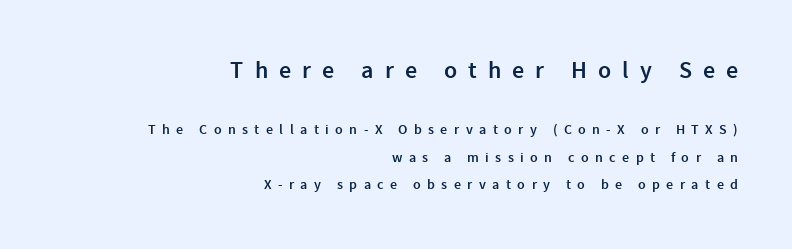
Spacing between characters has been opened up far beyond the box default. This sample trades compactness for vertical openness between lines. Visually, the top section dominates because its glyphs are scaled up. The string is rendered with underlining switched off. Summary of weight: moderately heavy, a semibold.
